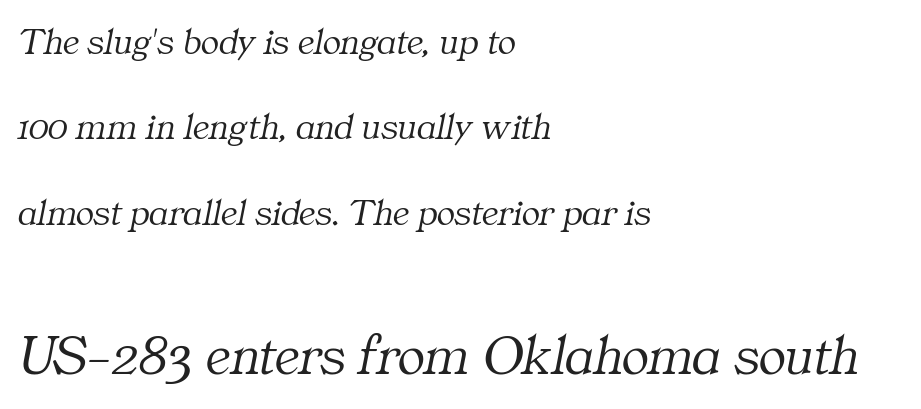
Q: Is the text bold? A: No.
Q: Is the text italic (slanted)? A: Yes, it leans right by about 11 degrees.
Q: Is the typeface a serif or a sans-serif typeface? A: Serif.
Q: Is the text underlined? A: No.
Q: How is the paragraph aligned? A: Left-aligned.
Q: Is the spacing between letters normal or unusually wide? A: Normal.
Q: Is the spacing between lines tight, normal or loose? A: Loose.
Q: Which block of text is set in a larger size, the first (top) or the second (bottom)? A: The second (bottom) one.
Q: Width (condensed, normal, or wide)? A: Normal.
Q: Stroke contrast? A: Medium.
Q: x-height? A: Medium.
Q: Monospaced? A: No.
